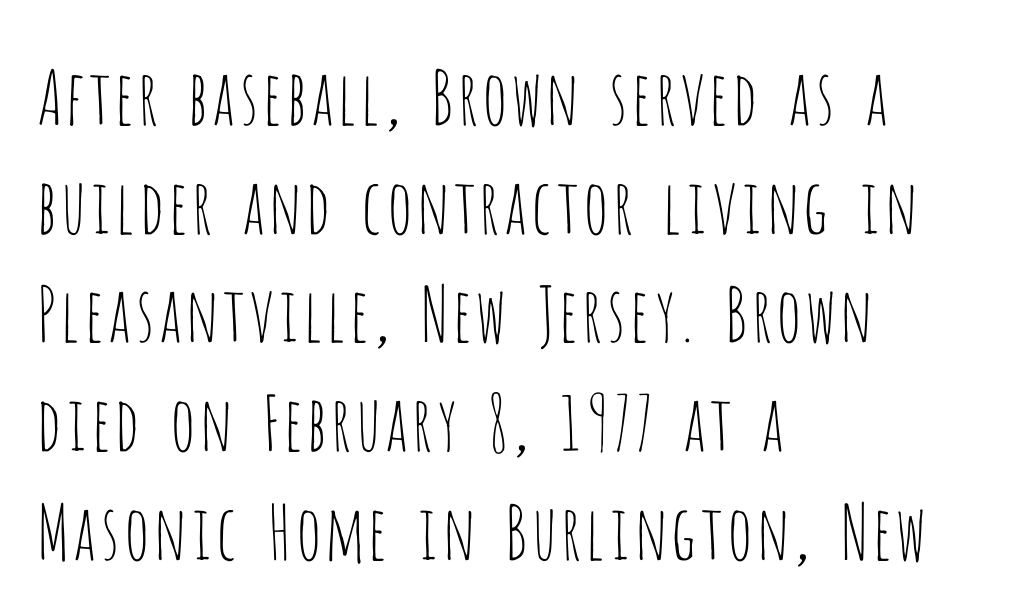
The rows are spaced the way most documents space them. A typesetter would mark this as roman, not italic. Stroke mass is kept to a normal reading level or below. Nothing sits at the stroke ends, so this counts as sans-serif.
